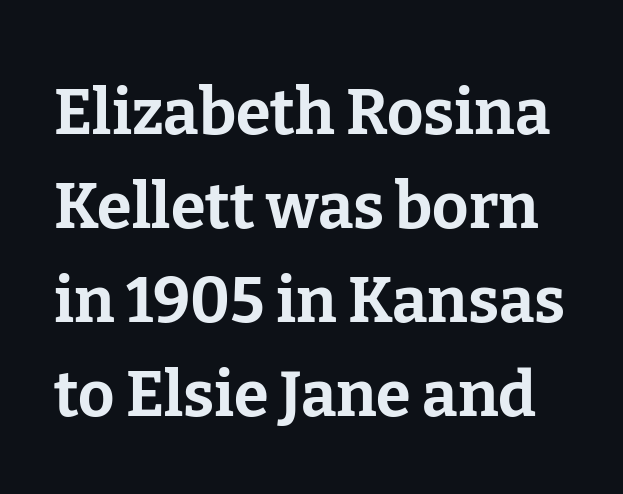
{"serif": "yes", "italic": "no", "bold": "yes", "weight": "bold", "width": "normal", "stroke_contrast": "low", "x_height": "medium", "monospaced": "no", "underline": "no", "line_spacing": "normal", "line_spacing_ratio": 1.49, "letter_spacing": "normal", "letter_spacing_em": 0.0, "glyph_px": 63}
